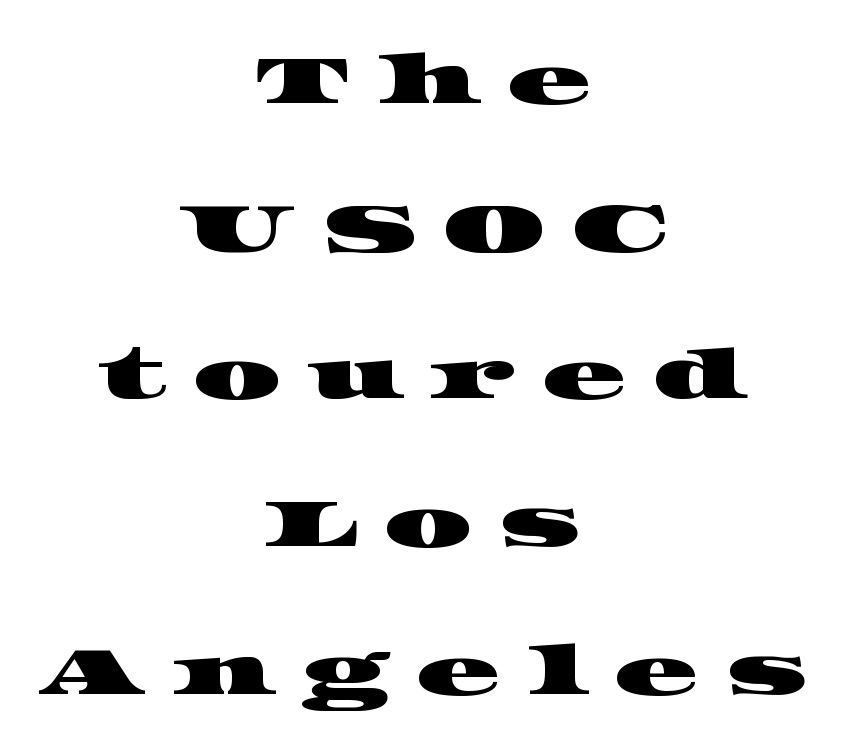
The image shows 70 px wide serif type; set centered, loose line spacing (2.11x), unusually wide letter spacing (+0.36 em), not underlined; high stroke contrast and a large x-height.
